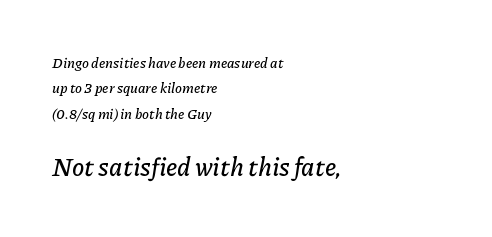
The image shows 25 px text type, italic (leaning right); set left-aligned, line spacing 1.82x, normal letter spacing, not underlined; the second (bottom) block is 1.79x larger.
